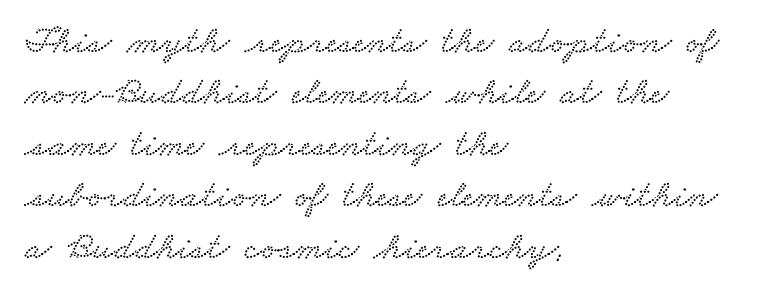
Q: Is the typeface a serif or a sans-serif typeface? A: Serif.
Q: Is the text underlined? A: No.
Q: How is the paragraph aligned? A: Left-aligned.
Q: Is the spacing between letters normal or unusually wide? A: Normal.
Q: Is the spacing between lines tight, normal or loose? A: Normal.
Q: Width (condensed, normal, or wide)? A: Wide.
Q: Stroke contrast? A: Low.
Q: x-height? A: Small.
Q: Monospaced? A: No.
